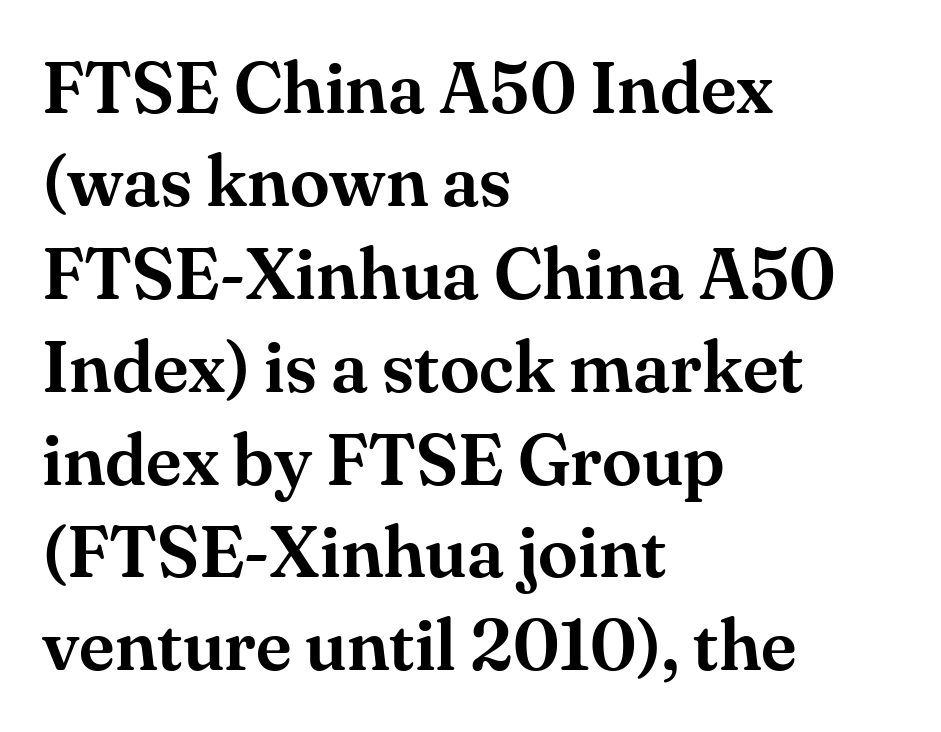
Is this a fixed-width face? No — the glyphs have proportional, varying widths. The text was rendered using a seriffed face with decorative stroke endings. Horizontally, the lines are justified to the leading edge only. The letters stand upright; this is a roman face. The rendering uses a moderate line-height, typical for paragraphs.
